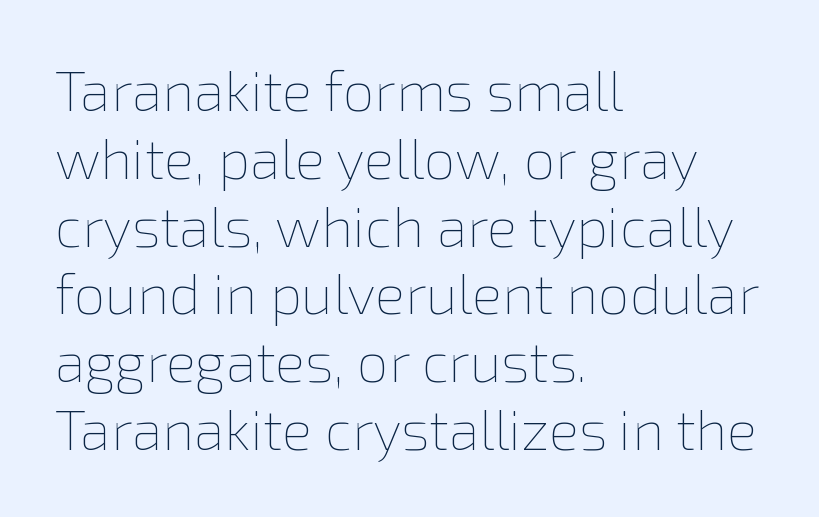
{"italic": "no", "bold": "no", "weight": "thin", "width": "normal", "stroke_contrast": "low", "x_height": "medium", "monospaced": "no", "underline": "no", "align": "left", "line_spacing_ratio": 1.21, "letter_spacing": "normal", "letter_spacing_em": 0.0, "glyph_px": 56}
